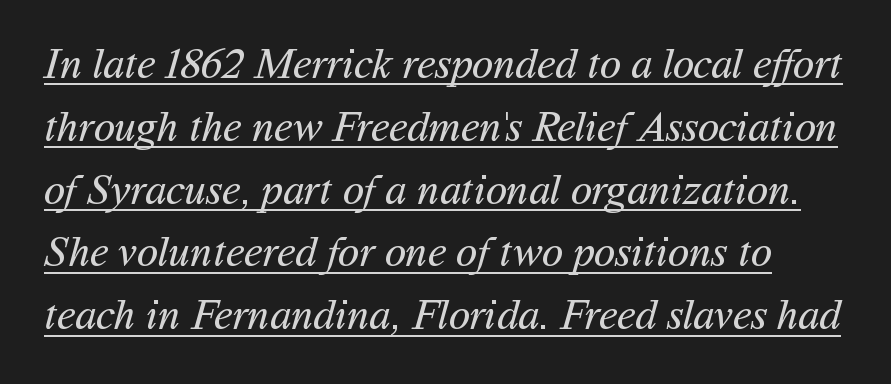
Is this a fixed-width face? No — the glyphs have proportional, varying widths. Weight class: somewhere from thin through regular. Between one letter and the next there's only the usual sliver of space. Regarding serifs, this sample does without them. Vertical spacing — default.
